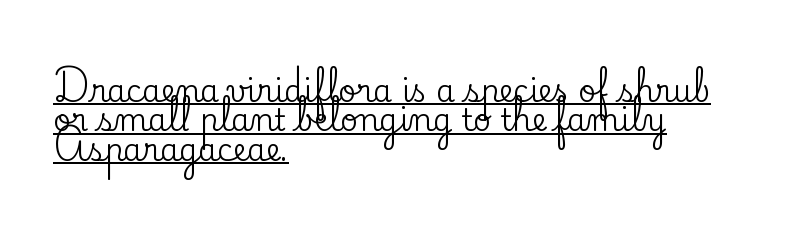
Q: Is the text italic (slanted)? A: No, it is upright.
Q: Is the typeface a serif or a sans-serif typeface? A: Serif.
Q: Is the text underlined? A: Yes.
Q: How is the paragraph aligned? A: Left-aligned.
Q: Is the spacing between letters normal or unusually wide? A: Normal.
Q: Is the spacing between lines tight, normal or loose? A: Tight.
Q: Width (condensed, normal, or wide)? A: Normal.
Q: Stroke contrast? A: Low.
Q: x-height? A: Small.
Q: Monospaced? A: No.
